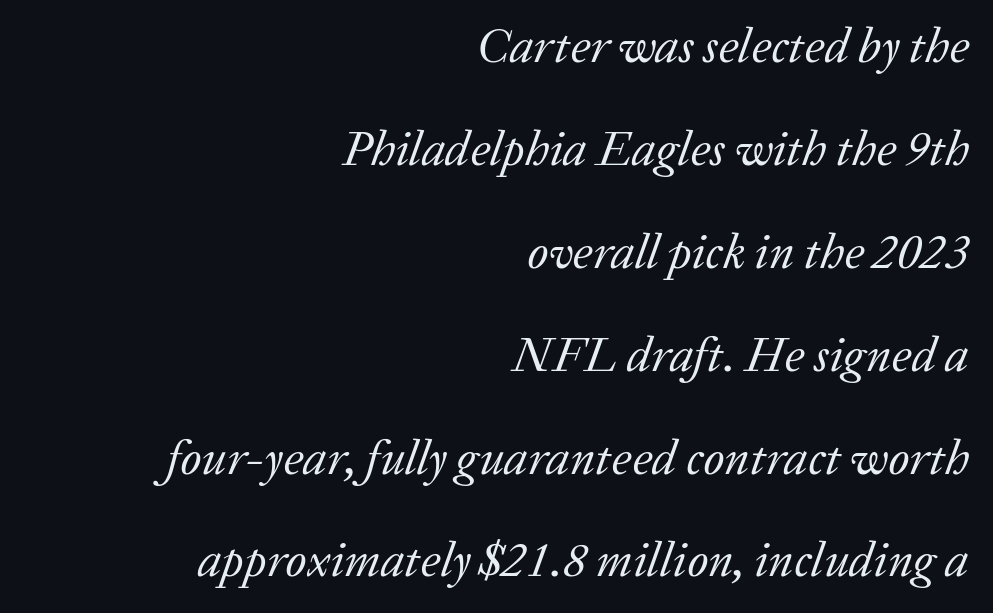
Q: Is the text bold? A: No.
Q: Is the text italic (slanted)? A: Yes, it leans right by about 20 degrees.
Q: Is the typeface a serif or a sans-serif typeface? A: Serif.
Q: Is the text underlined? A: No.
Q: How is the paragraph aligned? A: Right-aligned.
Q: Is the spacing between letters normal or unusually wide? A: Normal.
Q: Is the spacing between lines tight, normal or loose? A: Loose.
Q: Width (condensed, normal, or wide)? A: Normal.
Q: Stroke contrast? A: Low.
Q: x-height? A: Medium.
Q: Monospaced? A: No.
